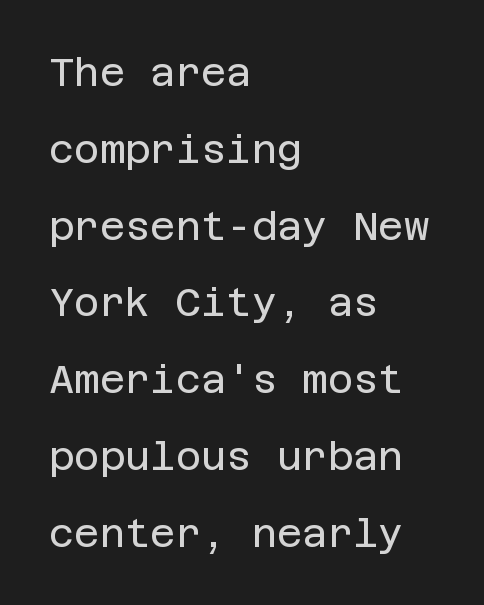
{"serif": "no", "italic": "no", "bold": "no", "weight": "regular", "width": "normal", "stroke_contrast": "low", "x_height": "large", "underline": "no", "align": "left", "line_spacing": "loose", "line_spacing_ratio": 1.97, "letter_spacing": "normal", "letter_spacing_em": 0.0, "glyph_px": 39}
